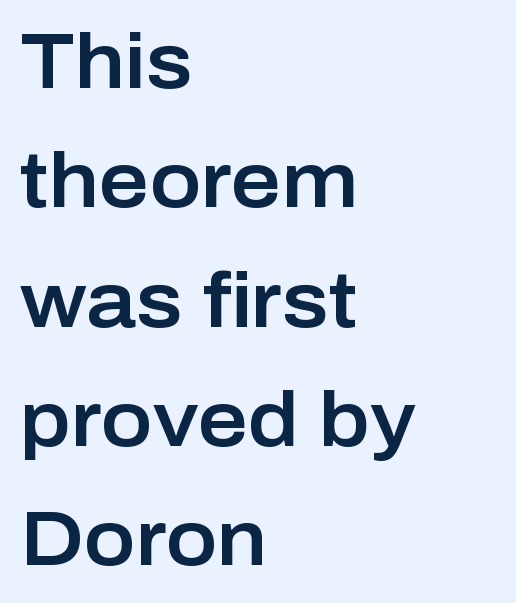
{"serif": "no", "italic": "no", "width": "normal", "stroke_contrast": "low", "x_height": "medium", "monospaced": "no", "underline": "no", "align": "left", "line_spacing": "normal", "line_spacing_ratio": 1.55, "letter_spacing": "normal", "letter_spacing_em": 0.0, "glyph_px": 77}
